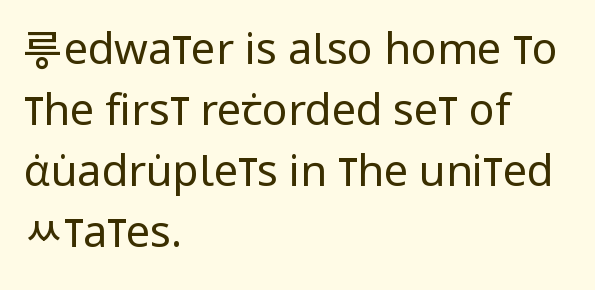
Visually the block forms a straight wall on the left and a jagged coastline on the right. Letters have the restrained weight of plain body copy at most. Summary of vertical rhythm: regular, with standard interline spacing. The rendering uses natural spacing where letterforms have individual widths. Just letters on the line, the space beneath them empty. A sans-serif font was chosen for this passage.
